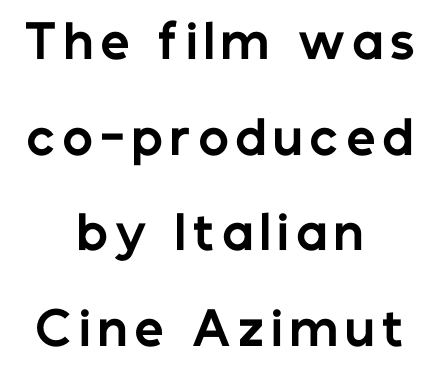
The image shows 46 px bold sans-serif type, upright; set centered, loose line spacing (2.08x), not underlined; low stroke contrast and a medium x-height.
